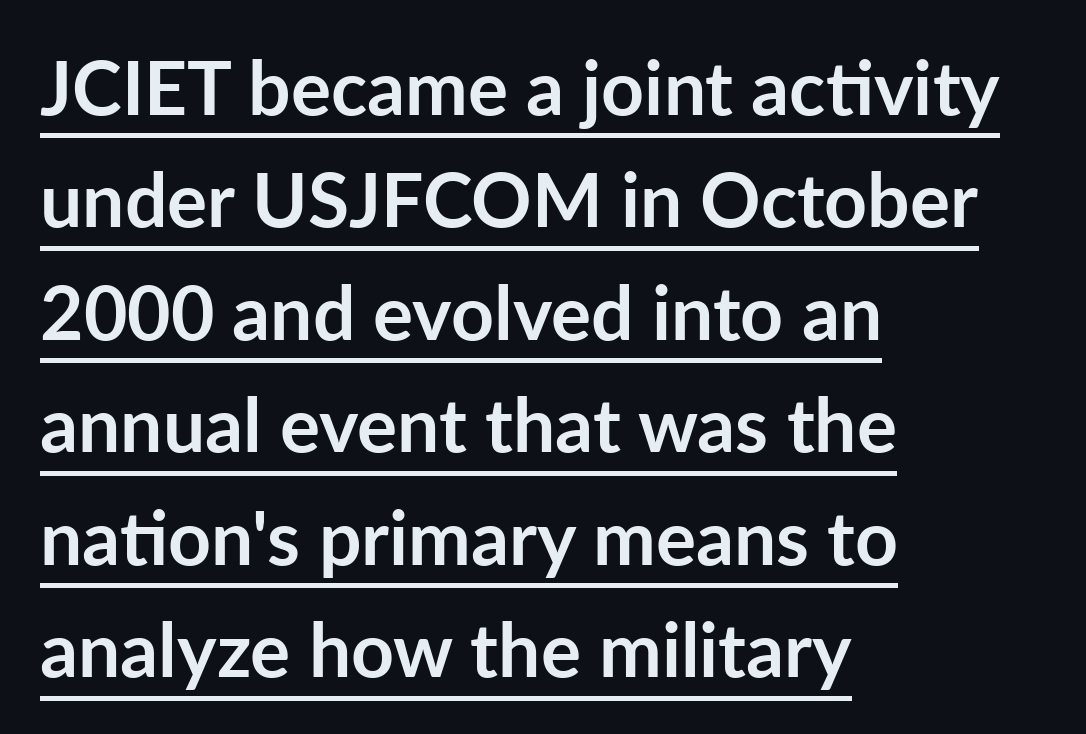
The image shows 75 px semibold sans-serif type, upright; set left-aligned, normal line spacing (1.5x), normal letter spacing, underlined; low stroke contrast and a medium x-height.
